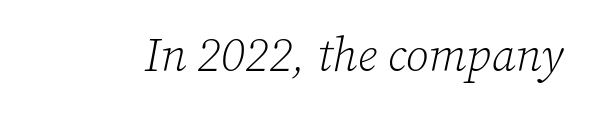
{"serif": "yes", "italic": "yes", "lean": "right", "slant_degrees": 12, "bold": "no", "weight": "light", "width": "normal", "stroke_contrast": "low", "x_height": "medium", "monospaced": "no", "underline": "no", "letter_spacing": "normal", "letter_spacing_em": 0.0, "glyph_px": 47}
